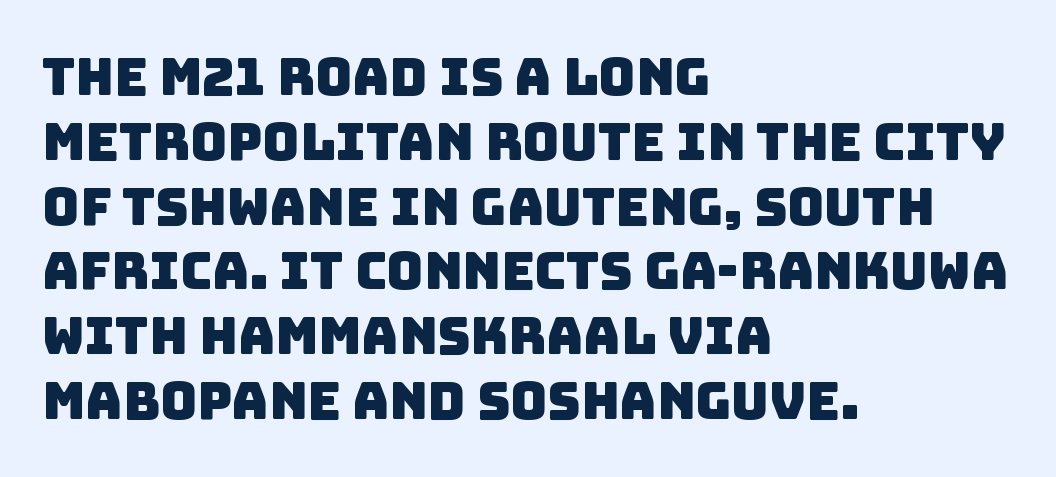
The image shows 51 px sans-serif type; set left-aligned, normal line spacing (1.27x), normal letter spacing, not underlined; low stroke contrast and a large x-height.
